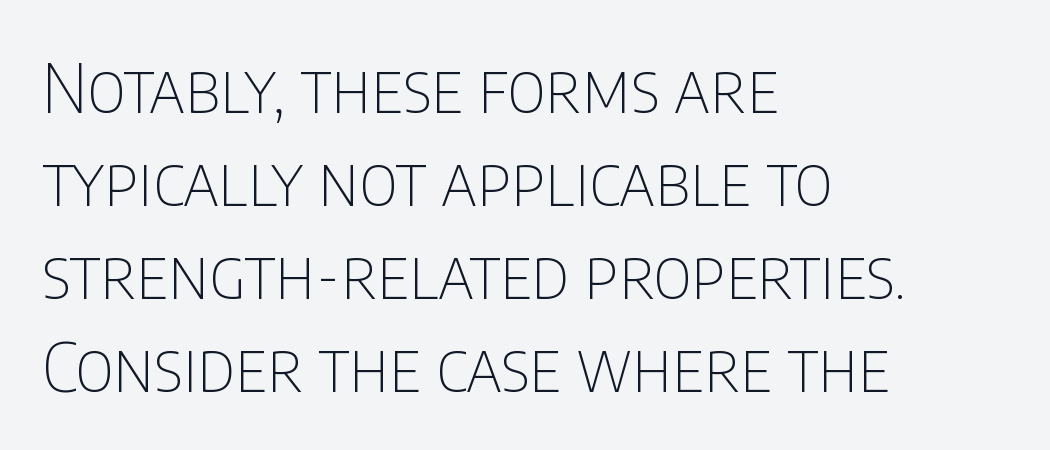
The image shows 68 px thin, condensed sans-serif type, upright; set left-aligned, normal line spacing (1.37x), normal letter spacing, not underlined; low stroke contrast and a large x-height.
